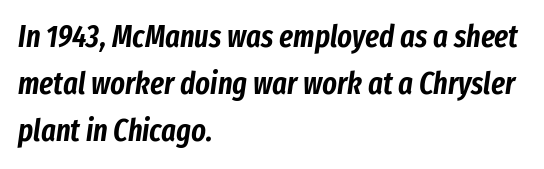
The image shows 31 px condensed type, italic (leaning right); set left-aligned, normal line spacing (1.52x), normal letter spacing, not underlined; low stroke contrast and a medium x-height.
